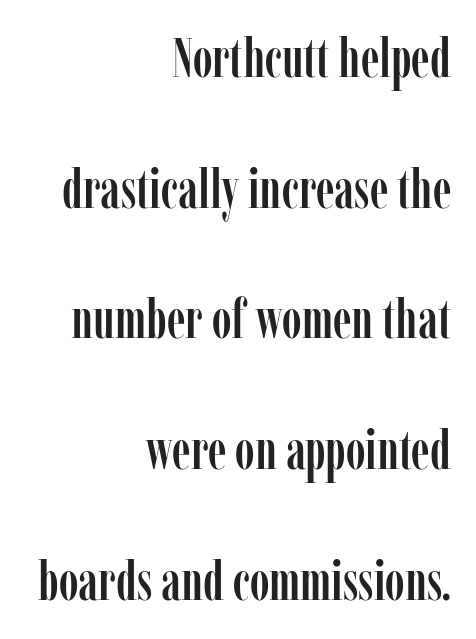
The image shows 54 px condensed serif type, upright; set right-aligned, loose line spacing (2.42x), normal letter spacing, not underlined; low stroke contrast and a medium x-height.
